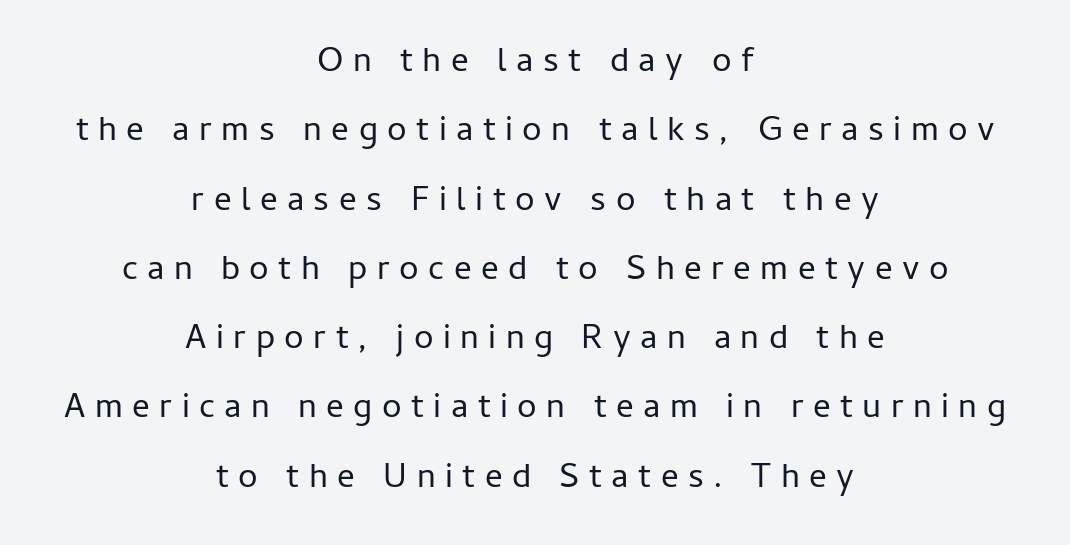
Heft: none added — not bold. Words float on clear page, feet unadorned. This rendering widens character spacing well past its baseline value. The rendering uses a large line-height, opening up the rows. In CSS terms this would be text-align: center. Is this a fixed-width face? No — the glyphs have proportional, varying widths.
